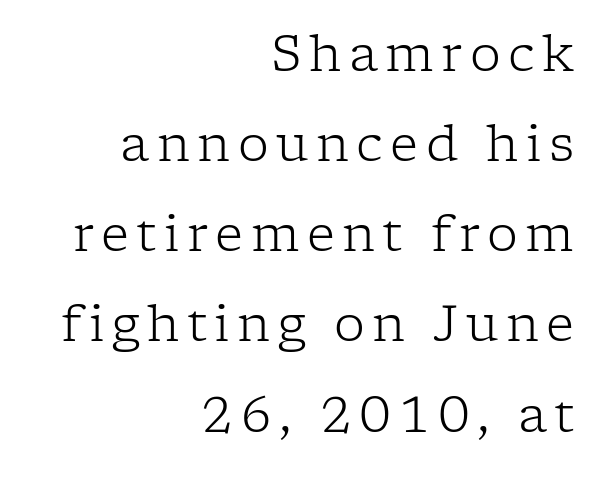
Stroke thickness stays within the range of a standard reading face or lighter. Yep, those are serifs on the letters. Teacher's note: observe the even right margin — that is flush-right alignment. This sample has the flowing, uneven cadence of proportional lettering. Rule under the text: the space is simply empty.
